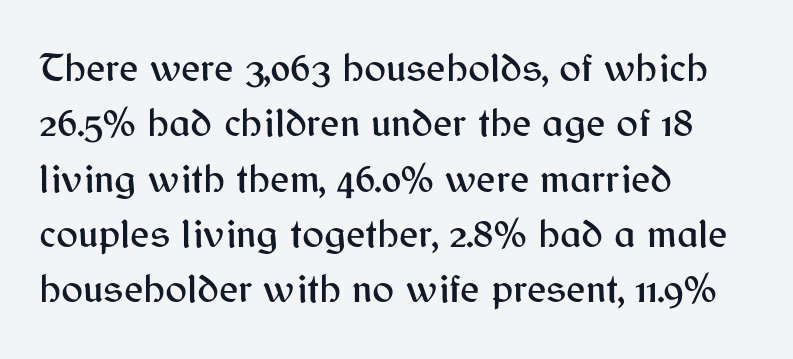
Q: Is the text italic (slanted)? A: No, it is upright.
Q: Is the typeface a serif or a sans-serif typeface? A: Sans-serif.
Q: Is the text underlined? A: No.
Q: How is the paragraph aligned? A: Left-aligned.
Q: Is the spacing between letters normal or unusually wide? A: Normal.
Q: Is the spacing between lines tight, normal or loose? A: Normal.
Q: Width (condensed, normal, or wide)? A: Normal.
Q: Stroke contrast? A: Medium.
Q: x-height? A: Medium.
Q: Monospaced? A: No.
